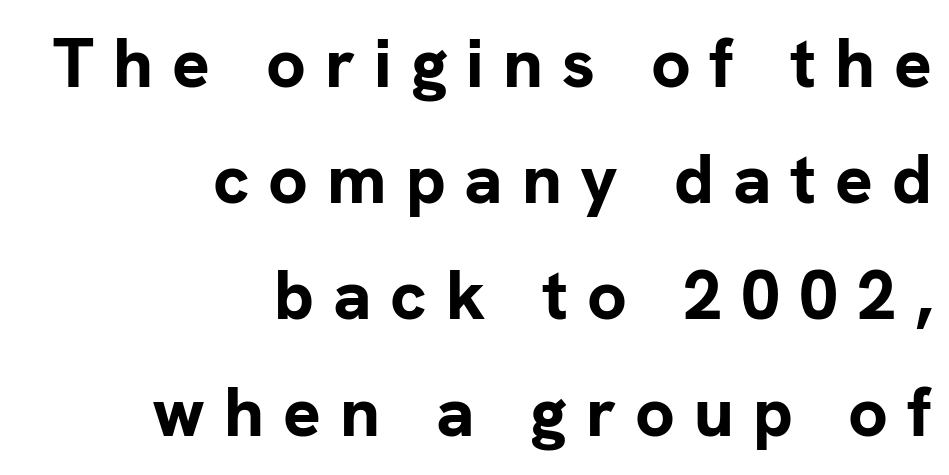
{"serif": "no", "italic": "no", "bold": "yes", "weight": "bold", "width": "normal", "stroke_contrast": "low", "x_height": "medium", "monospaced": "no", "underline": "no", "align": "right", "line_spacing": "normal", "line_spacing_ratio": 1.66, "letter_spacing": "wide", "letter_spacing_em": 0.27, "glyph_px": 70}
